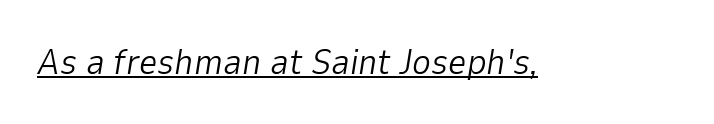
The image shows 36 px light type, italic (leaning right); set normal letter spacing, underlined; low stroke contrast and a medium x-height.
